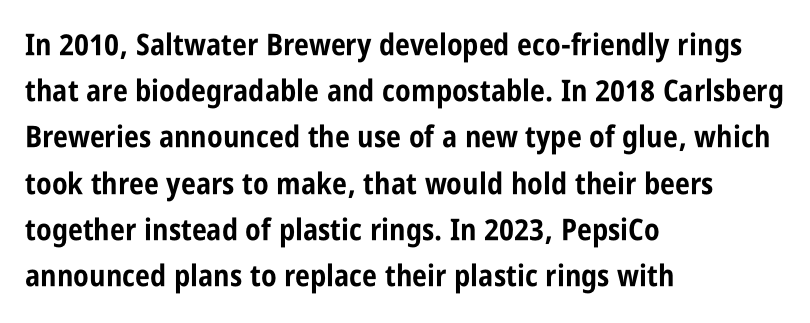
The image shows 30 px bold, condensed sans-serif type, upright; set left-aligned, normal line spacing (1.54x), normal letter spacing, not underlined; low stroke contrast and a large x-height.
